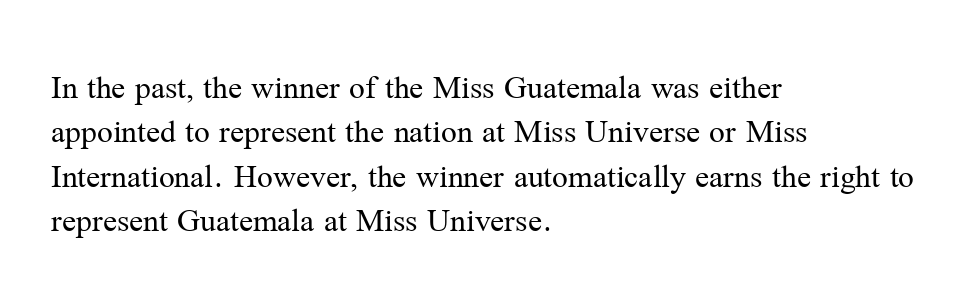
{"serif": "yes", "italic": "no", "bold": "no", "weight": "regular", "width": "normal", "stroke_contrast": "medium", "x_height": "medium", "monospaced": "no", "underline": "no", "align": "left", "line_spacing": "normal", "line_spacing_ratio": 1.27, "letter_spacing": "normal", "letter_spacing_em": 0.0, "glyph_px": 35}
